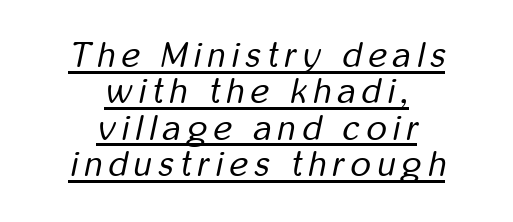
Q: Is the text bold? A: No.
Q: Is the text italic (slanted)? A: Yes, it leans right by about 12 degrees.
Q: Is the text underlined? A: Yes.
Q: How is the paragraph aligned? A: Centered.
Q: Is the spacing between lines tight, normal or loose? A: Tight.
Q: Width (condensed, normal, or wide)? A: Condensed.
Q: Stroke contrast? A: Low.
Q: x-height? A: Medium.
Q: Monospaced? A: No.
